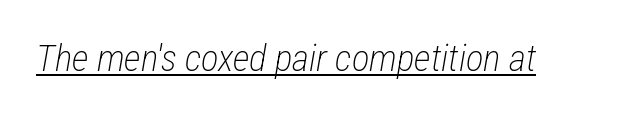
Q: Is the text bold? A: No.
Q: Is the text italic (slanted)? A: Yes, it leans right by about 12 degrees.
Q: Is the text underlined? A: Yes.
Q: Is the spacing between letters normal or unusually wide? A: Normal.
Q: Width (condensed, normal, or wide)? A: Condensed.
Q: Stroke contrast? A: Low.
Q: x-height? A: Medium.
Q: Monospaced? A: No.
